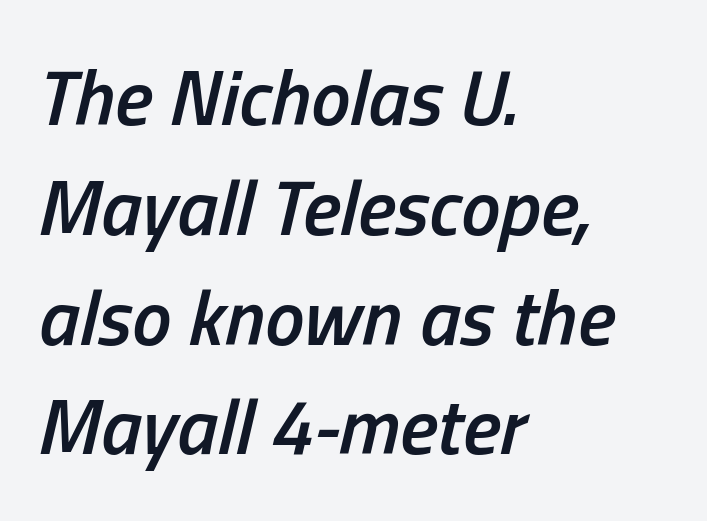
The image shows 79 px semibold, condensed type, italic (leaning right); set left-aligned, normal line spacing (1.39x), normal letter spacing, not underlined; low stroke contrast and a medium x-height.
